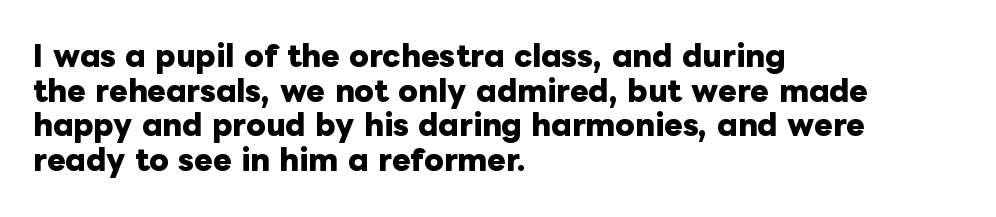
Line starts are locked; line ends wander. Nothing unusual about the tracking: characters are spaced as the font intends. Compared with an ordinary text face, these strokes are far heavier — a full bold. Is there any slant? The stems are plumb.
